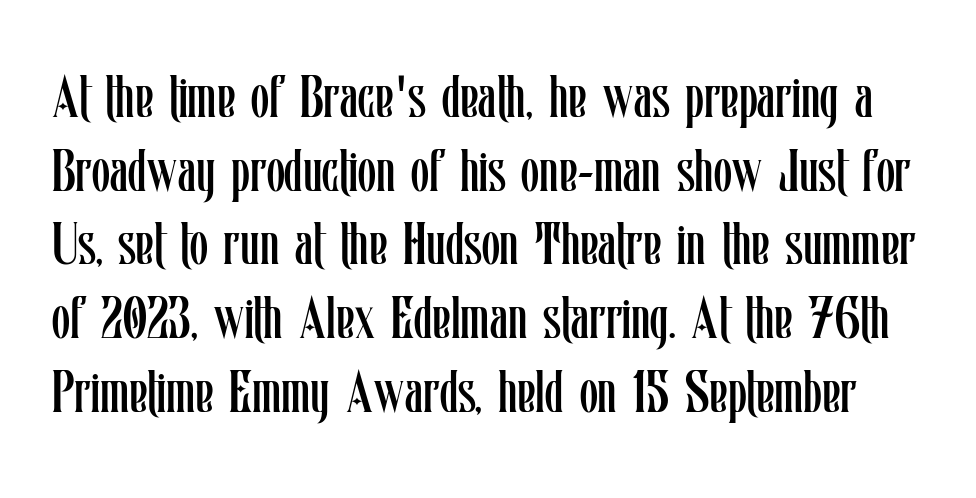
Counters stay open thanks to moderate or lighter strokes. A normal amount of white space separates one row of letters from the next. Designer's note — italics off, roman on. Varying glyph widths throughout — classic text-font behaviour.
